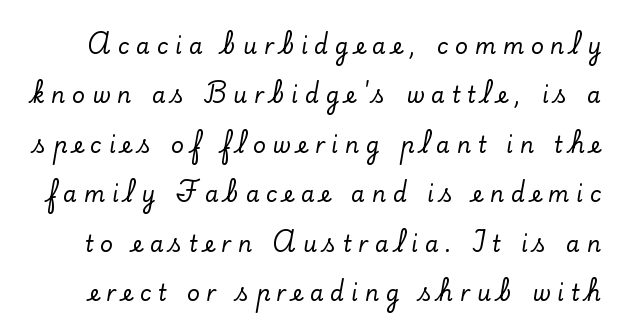
Q: Is the text italic (slanted)? A: Yes.
Q: Is the text underlined? A: No.
Q: Is the spacing between letters normal or unusually wide? A: Unusually wide.
Q: Is the spacing between lines tight, normal or loose? A: Loose.
